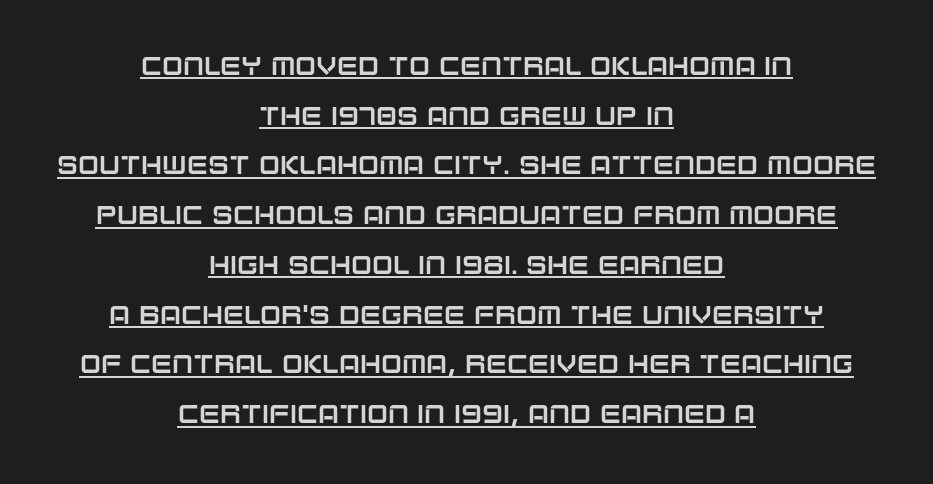
Q: Is the text italic (slanted)? A: No, it is upright.
Q: Is the text underlined? A: Yes.
Q: How is the paragraph aligned? A: Centered.
Q: Is the spacing between letters normal or unusually wide? A: Normal.
Q: Is the spacing between lines tight, normal or loose? A: Loose.
